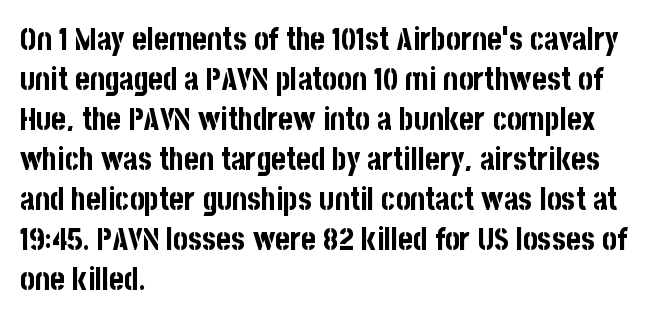
The image shows 31 px bold, condensed sans-serif type, upright; set left-aligned, normal line spacing (1.29x), normal letter spacing, not underlined; low stroke contrast and a large x-height.
